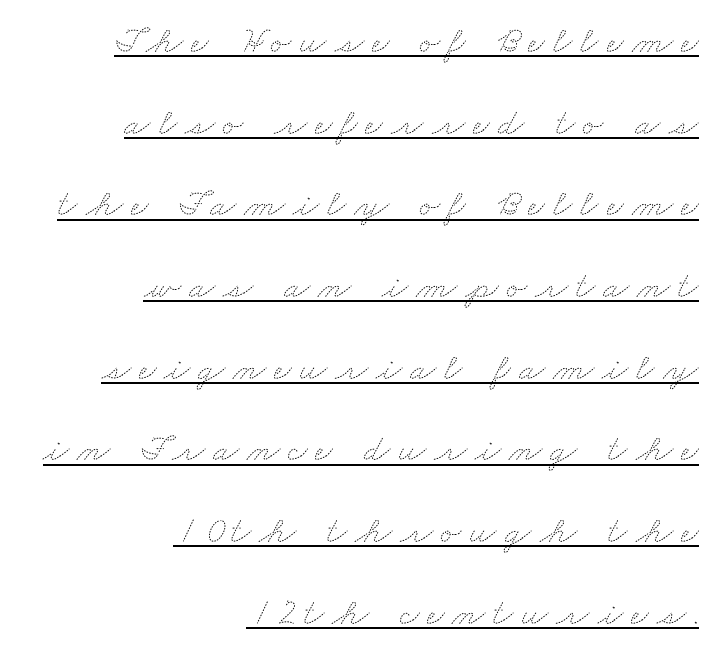
Each letter keeps its own natural width here, so spacing adapts to shape. The specimen includes a rule beneath the text block's lines. Line endings align vertically; line beginnings do not. Widely set lines give the paragraph a tall, airy silhouette. Weight class: somewhere from thin through regular.
